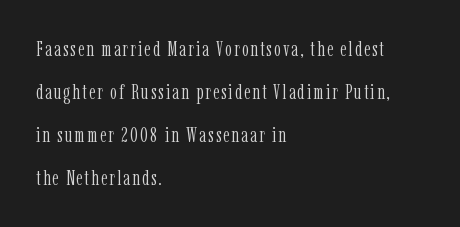
Q: Is the text bold? A: No.
Q: Is the text italic (slanted)? A: No, it is upright.
Q: Is the text underlined? A: No.
Q: How is the paragraph aligned? A: Left-aligned.
Q: Is the spacing between lines tight, normal or loose? A: Loose.
